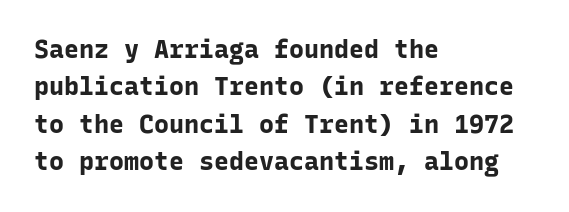
The image shows 25 px bold type, upright; set left-aligned, normal line spacing (1.5x), normal letter spacing, not underlined.
